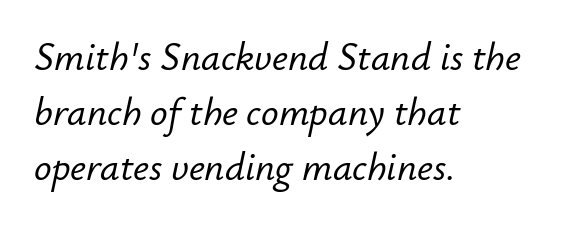
{"italic": "yes", "lean": "right", "slant_degrees": 12, "width": "normal", "stroke_contrast": "low", "x_height": "small", "monospaced": "no", "underline": "no", "align": "left", "line_spacing": "normal", "line_spacing_ratio": 1.41, "letter_spacing": "normal", "letter_spacing_em": 0.0, "glyph_px": 39}
